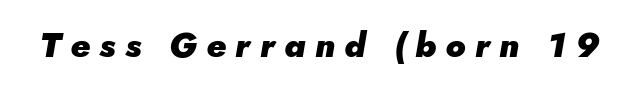
{"italic": "yes", "lean": "right", "slant_degrees": 5, "bold": "yes", "weight": "heavy", "width": "normal", "stroke_contrast": "low", "x_height": "small", "monospaced": "no", "underline": "no", "letter_spacing": "wide", "letter_spacing_em": 0.27, "glyph_px": 34}
